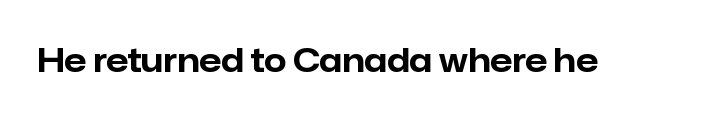
{"serif": "no", "italic": "no", "bold": "yes", "weight": "bold", "width": "normal", "stroke_contrast": "low", "x_height": "medium", "monospaced": "no", "underline": "no", "letter_spacing": "normal", "letter_spacing_em": 0.0, "glyph_px": 32}
